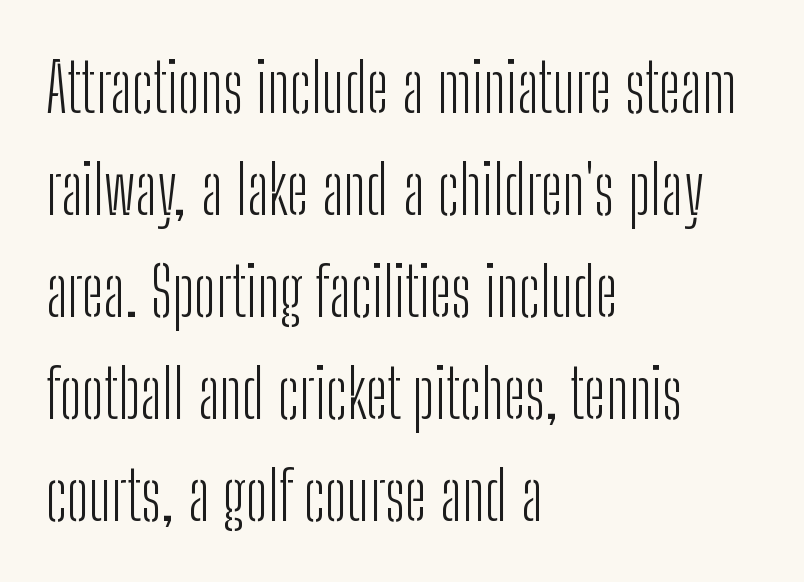
Q: Is the text bold? A: No.
Q: Is the text italic (slanted)? A: No, it is upright.
Q: Is the typeface a serif or a sans-serif typeface? A: Sans-serif.
Q: Is the text underlined? A: No.
Q: How is the paragraph aligned? A: Left-aligned.
Q: Is the spacing between letters normal or unusually wide? A: Normal.
Q: Is the spacing between lines tight, normal or loose? A: Normal.
Q: Width (condensed, normal, or wide)? A: Condensed.
Q: Stroke contrast? A: Low.
Q: x-height? A: Medium.
Q: Monospaced? A: No.
